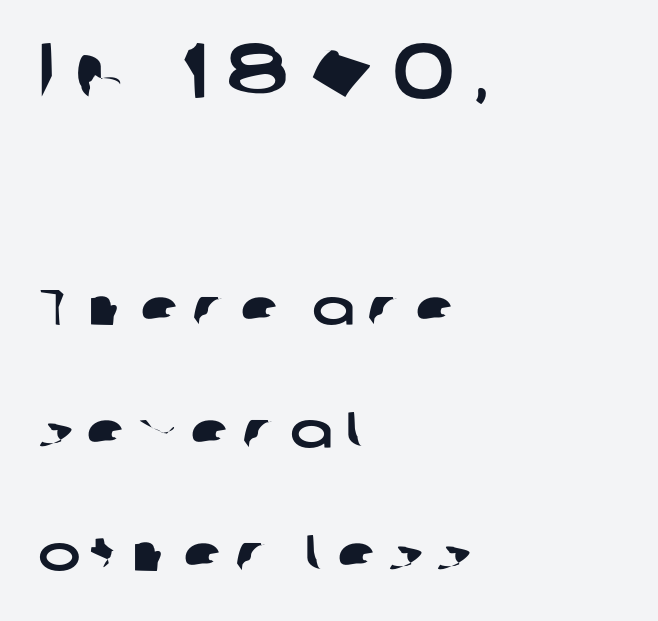
Stroke terminals: plain, sans-serif. Do the characters align in a grid? No, the font is proportional. The area under the type is left untouched. Does the leading feel generous? Absolutely, it's lavish. Visually, the top section dominates because its glyphs are scaled up.
